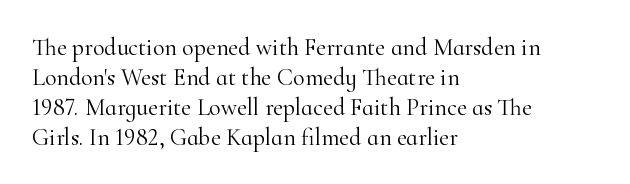
{"italic": "no", "bold": "no", "underline": "no", "align": "left", "line_spacing": "normal", "line_spacing_ratio": 1.25, "letter_spacing": "normal", "letter_spacing_em": 0.0, "glyph_px": 24}
